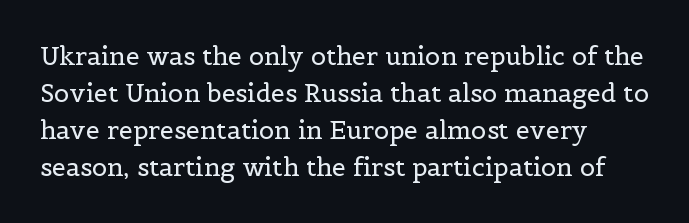
{"italic": "no", "bold": "no", "underline": "no", "align": "left", "line_spacing": "normal", "line_spacing_ratio": 1.48, "letter_spacing": "normal", "letter_spacing_em": 0.0, "glyph_px": 25}
